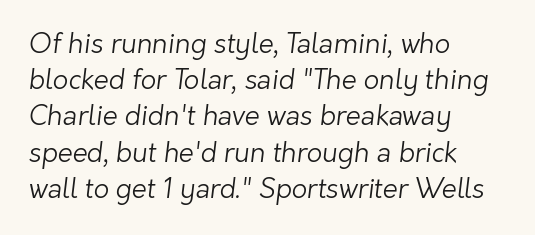
Leading: standard. Standard letterfit; no display-style spreading of the glyphs. The strokes are not fattened; the text isn't bold. All the whitespace from short lines collects on the right. Glance below the letters and you will spot only blank space.
